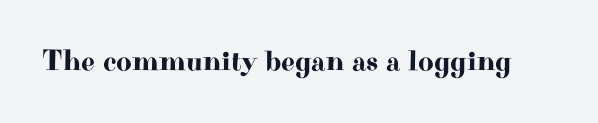
Tracking here is standard; glyphs follow each other at the usual distance. The face used here is proportionally spaced, like ordinary book or web type. Ordinary non-slanted type is in use. A bare baseline throughout the passage.
